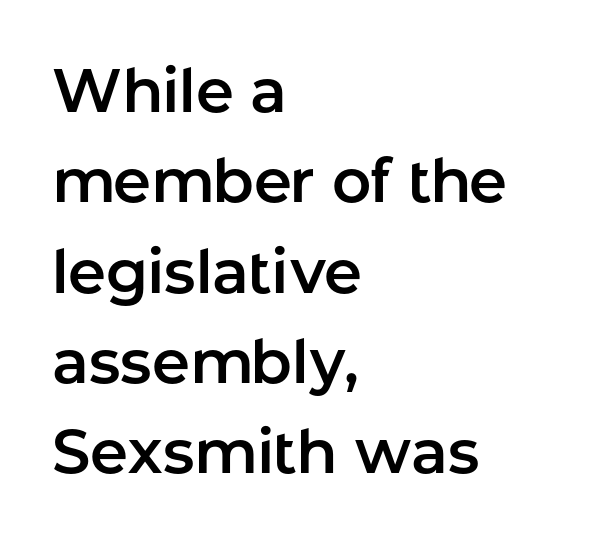
Compared with typical body copy, the letter spacing here is the same. Leading matches the norm, producing a regular column. Looks like regular typesetting: each glyph gets only the width it needs. You can tell from the bare stems that sans-serif type was used.
